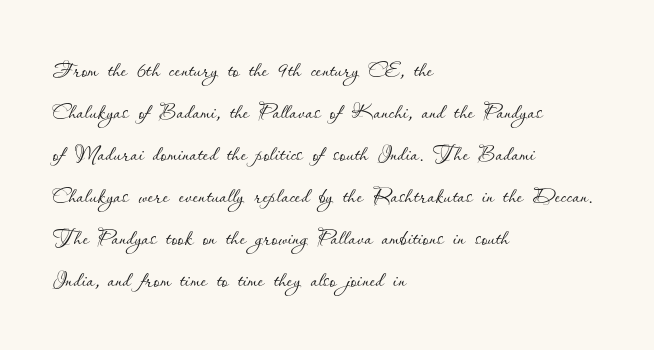
{"bold": "no", "weight": "thin", "width": "normal", "stroke_contrast": "low", "x_height": "small", "monospaced": "no", "underline": "no", "align": "left", "line_spacing": "normal", "line_spacing_ratio": 1.4, "letter_spacing": "normal", "letter_spacing_em": 0.0, "glyph_px": 30}
